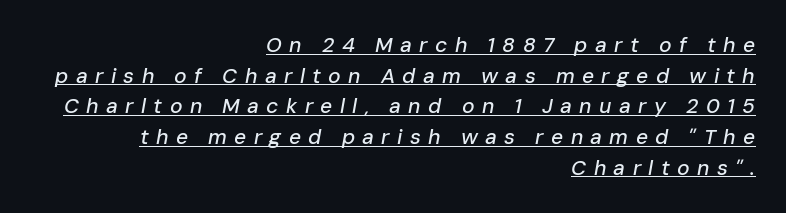
Q: Is the text italic (slanted)? A: Yes, it leans right by about 10 degrees.
Q: Is the text underlined? A: Yes.
Q: How is the paragraph aligned? A: Right-aligned.
Q: Is the spacing between letters normal or unusually wide? A: Unusually wide.
Q: Is the spacing between lines tight, normal or loose? A: Normal.
